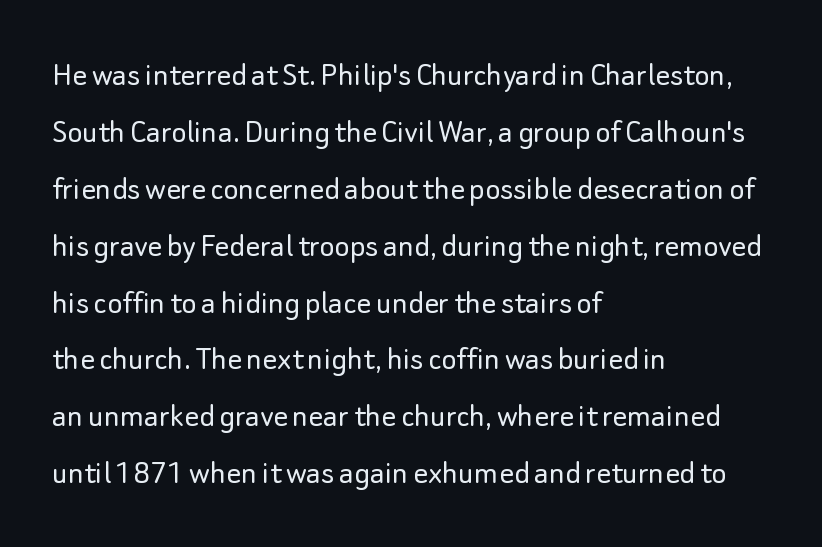
The rendering shows plain stroke endings on the letterforms — a sans-serif design. In terms of leading, this rendering sits right in the middle. The weight tops out at a normal text grade. Looks like regular typesetting: each glyph gets only the width it needs. The zone under the glyphs is completely vacant. One-word summary of the alignment: left.
